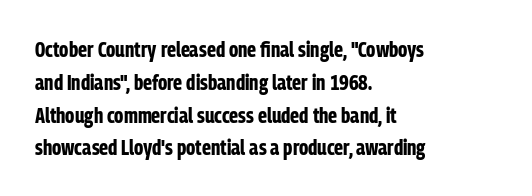
Nobody touched the tracking dial on this one. Alignment: flush left. Tall strokes in this sample are plumb rather than angled. Weight: bold.
